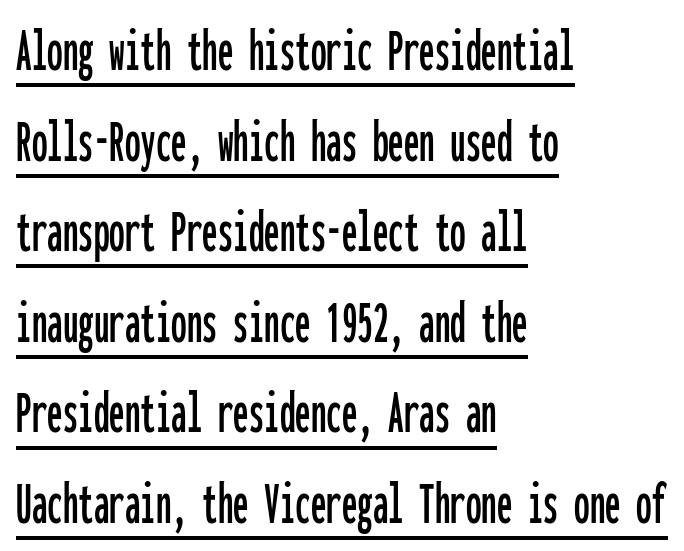
The image shows 62 px condensed sans-serif type, upright, monospaced; set left-aligned, normal line spacing (1.46x), normal letter spacing, underlined; low stroke contrast and a medium x-height.
